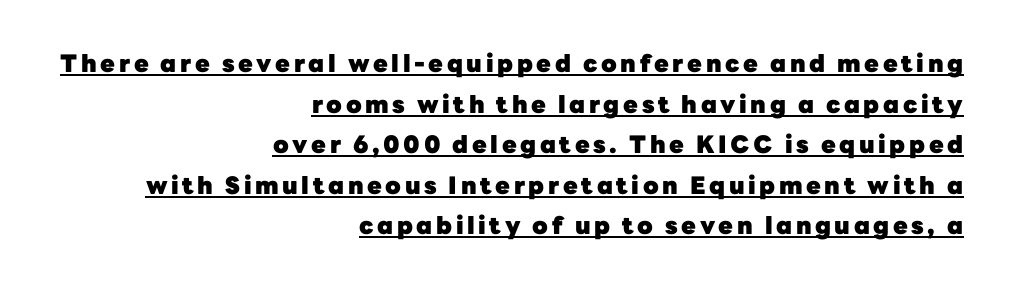
{"italic": "no", "bold": "yes", "underline": "yes", "align": "right", "line_spacing": "normal", "line_spacing_ratio": 1.69, "glyph_px": 24}
